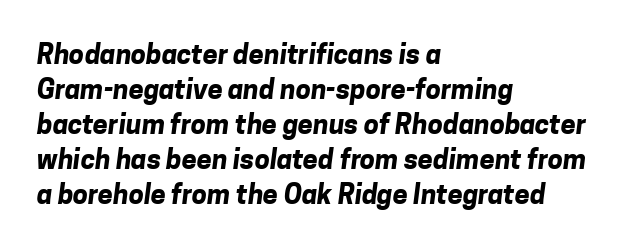
{"bold": "yes", "underline": "no", "align": "left", "line_spacing": "normal", "line_spacing_ratio": 1.3, "letter_spacing": "normal", "letter_spacing_em": 0.0, "glyph_px": 27}
